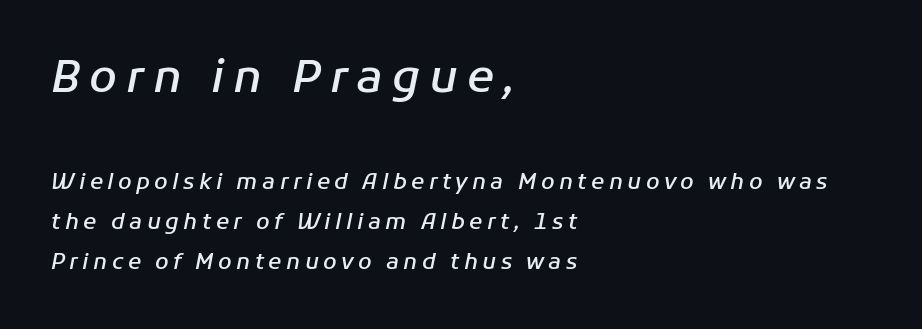
{"italic": "yes", "lean": "right", "slant_degrees": 11, "bold": "semi", "weight": "semibold", "width": "normal", "stroke_contrast": "low", "x_height": "medium", "monospaced": "no", "underline": "no", "align": "left", "line_spacing_ratio": 1.82, "letter_spacing": "wide", "letter_spacing_em": 0.2, "larger_block": "first", "size_ratio": 2.05, "glyph_px": 45}
